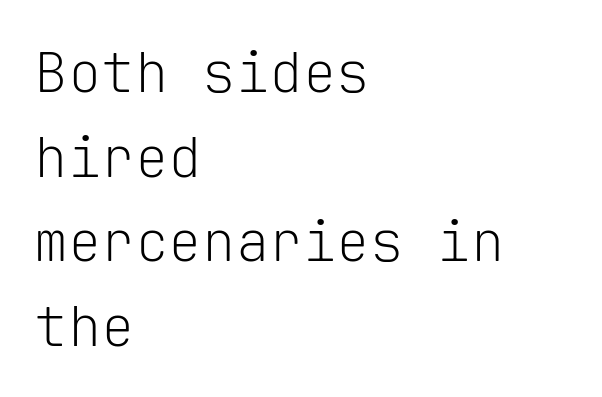
{"serif": "no", "italic": "no", "bold": "no", "weight": "light", "width": "normal", "stroke_contrast": "low", "x_height": "medium", "monospaced": "yes", "underline": "no", "align": "left", "line_spacing": "normal", "line_spacing_ratio": 1.51, "letter_spacing": "normal", "letter_spacing_em": 0.0, "glyph_px": 56}
